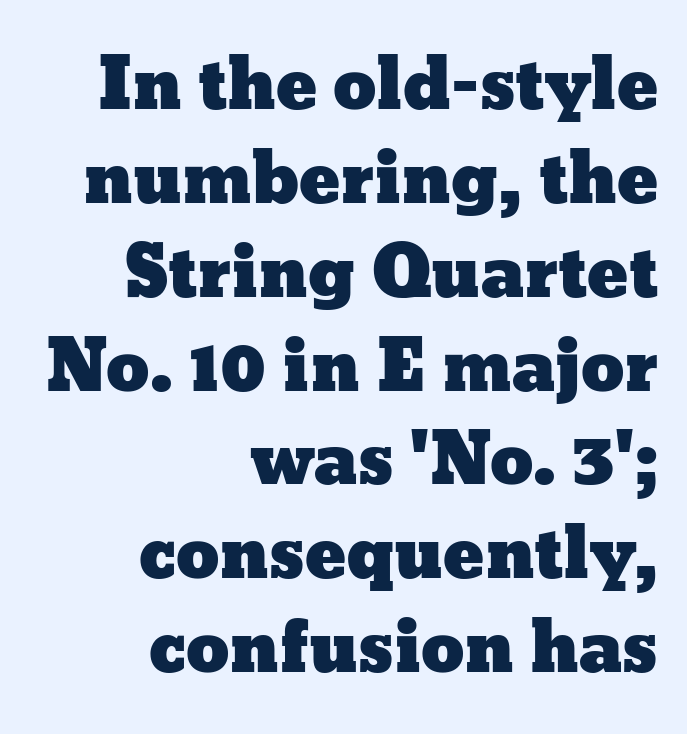
Q: Is the text italic (slanted)? A: No, it is upright.
Q: Is the text underlined? A: No.
Q: How is the paragraph aligned? A: Right-aligned.
Q: Is the spacing between letters normal or unusually wide? A: Normal.
Q: Is the spacing between lines tight, normal or loose? A: Normal.
Q: Width (condensed, normal, or wide)? A: Wide.
Q: Stroke contrast? A: Low.
Q: x-height? A: Medium.
Q: Monospaced? A: No.
